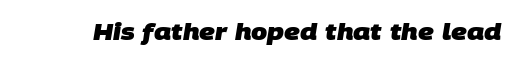
The image shows 23 px bold type; set normal letter spacing, not underlined.
